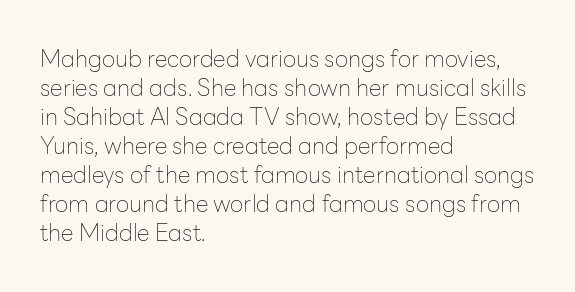
The image shows 23 px text type, upright; set left-aligned, normal line spacing (1.26x), normal letter spacing, not underlined.
